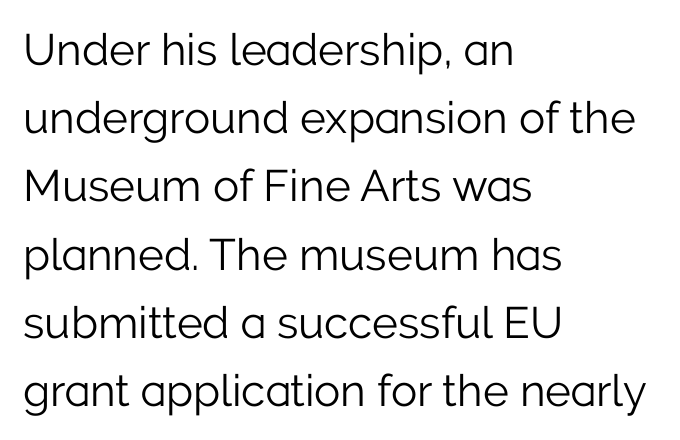
{"serif": "no", "italic": "no", "bold": "no", "weight": "light", "width": "normal", "stroke_contrast": "low", "x_height": "medium", "monospaced": "no", "underline": "no", "align": "left", "line_spacing": "normal", "line_spacing_ratio": 1.55, "letter_spacing": "normal", "letter_spacing_em": 0.0, "glyph_px": 44}
